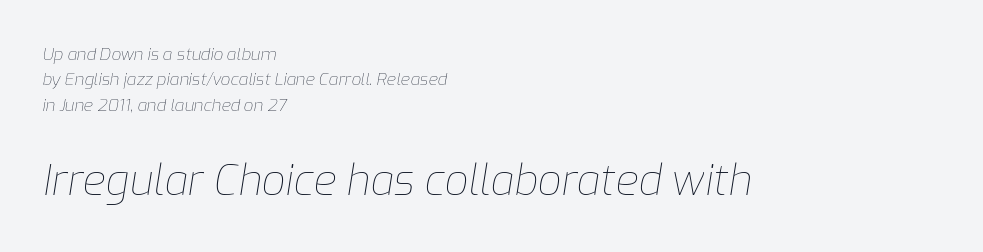
The weight tops out at a normal text grade. Top chunk: small. Bottom chunk: large. The zone under the glyphs is completely vacant. Italic: yes, the glyphs are oblique. These lines are rendered in a variable-pitch font.
